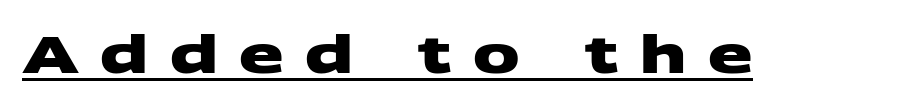
{"serif": "no", "bold": "yes", "weight": "heavy", "width": "wide", "stroke_contrast": "medium", "x_height": "large", "monospaced": "no", "underline": "yes", "letter_spacing": "wide", "letter_spacing_em": 0.41, "glyph_px": 52}
